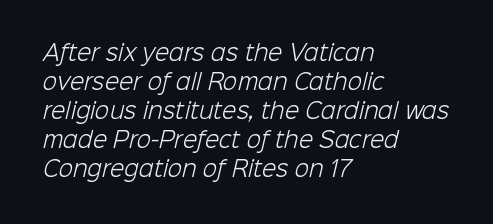
The image shows 21 px text type; set left-aligned, normal line spacing (1.38x), normal letter spacing, not underlined.
